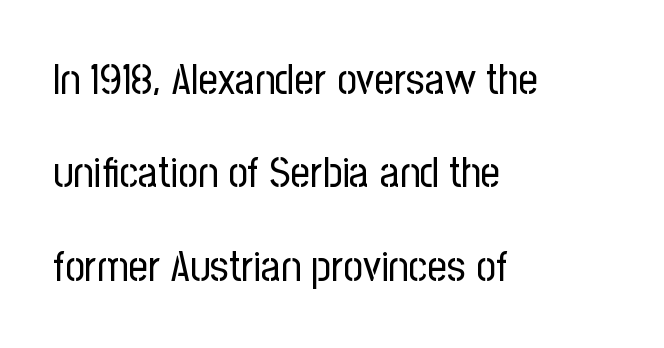
Q: Is the text bold? A: No.
Q: Is the text italic (slanted)? A: No, it is upright.
Q: Is the typeface a serif or a sans-serif typeface? A: Sans-serif.
Q: Is the text underlined? A: No.
Q: How is the paragraph aligned? A: Left-aligned.
Q: Is the spacing between letters normal or unusually wide? A: Normal.
Q: Is the spacing between lines tight, normal or loose? A: Loose.
Q: Width (condensed, normal, or wide)? A: Condensed.
Q: Stroke contrast? A: Low.
Q: x-height? A: Medium.
Q: Monospaced? A: No.
